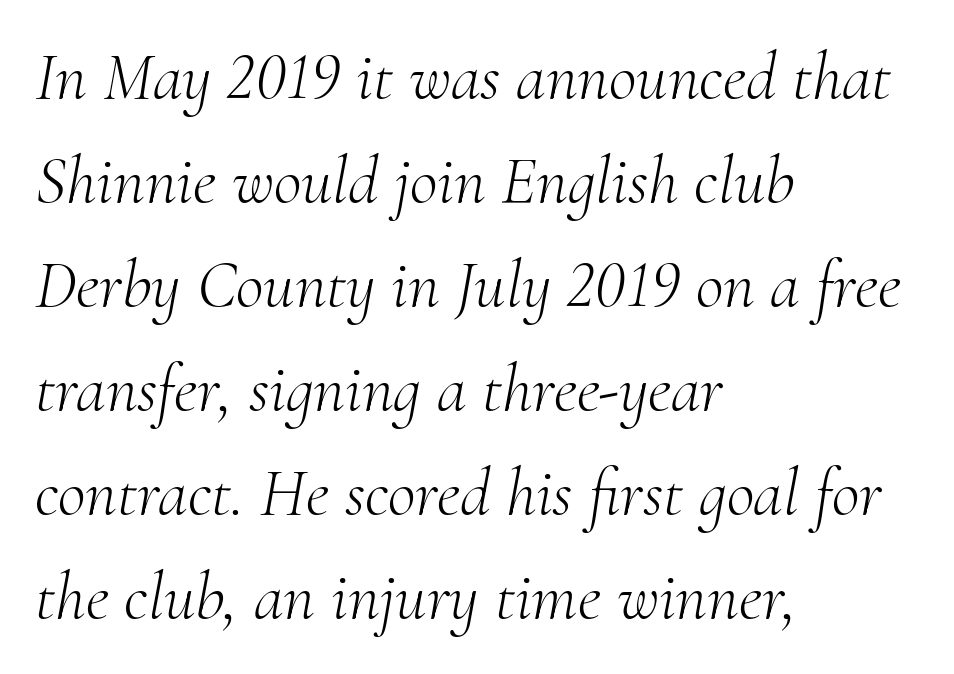
{"serif": "yes", "italic": "yes", "lean": "right", "slant_degrees": 10, "bold": "no", "weight": "light", "width": "normal", "stroke_contrast": "medium", "x_height": "small", "monospaced": "no", "underline": "no", "align": "left", "line_spacing": "normal", "line_spacing_ratio": 1.53, "letter_spacing": "normal", "letter_spacing_em": 0.0, "glyph_px": 68}
